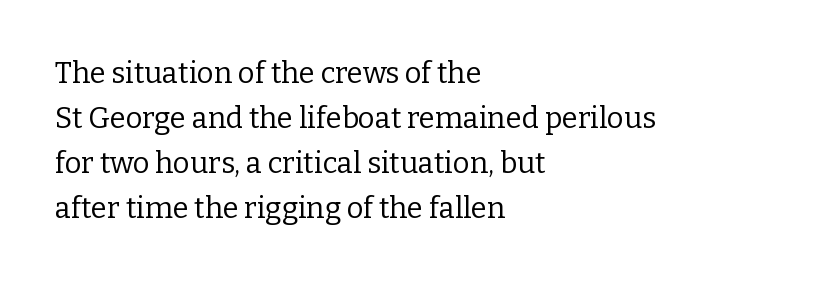
No extra tracking has been applied to these lines. The ragged edge is on the right, which tells us the setting is flush left. No letter is thick-stroked: the sample isn't bold. This is roman type, the default non-slanted kind.
